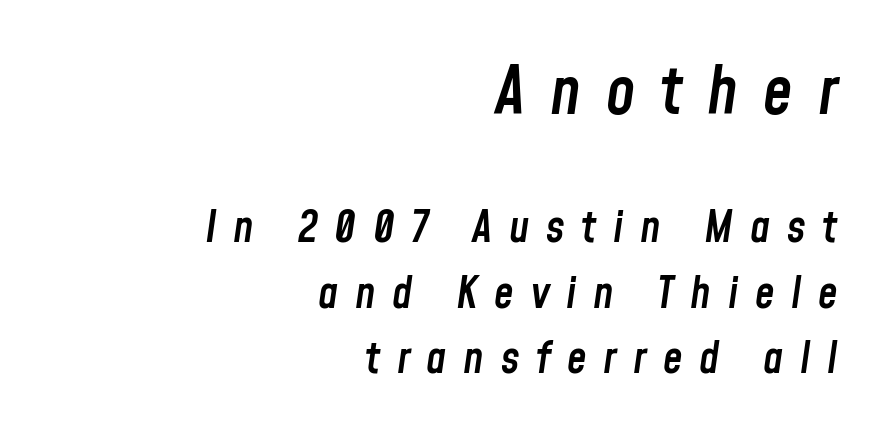
{"italic": "yes", "lean": "right", "slant_degrees": 8, "bold": "semi", "weight": "semibold", "width": "condensed", "stroke_contrast": "low", "x_height": "medium", "monospaced": "no", "underline": "no", "align": "right", "line_spacing": "normal", "line_spacing_ratio": 1.48, "letter_spacing": "wide", "letter_spacing_em": 0.38, "larger_block": "first", "size_ratio": 1.5, "glyph_px": 66}
